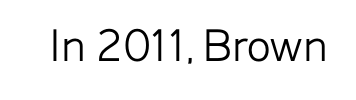
Stroke mass is kept to a normal reading level or below. Has an underline been added? It has not. This sample uses plain, unmodified letter spacing. Vertical strokes here are truly vertical.
